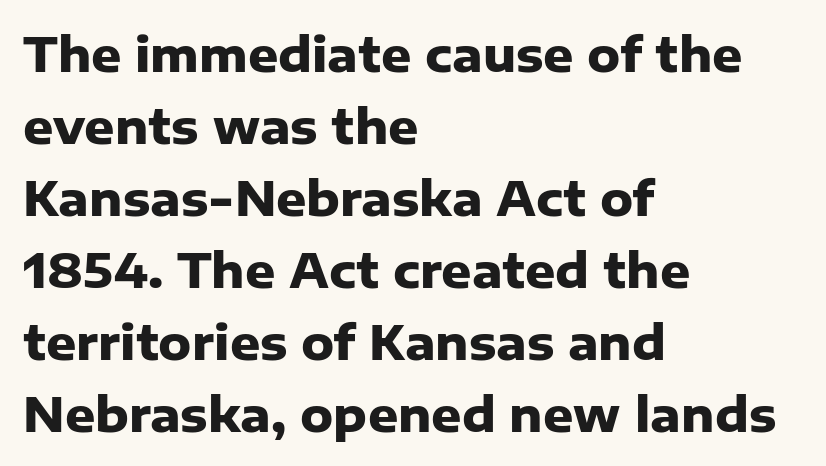
The image shows 47 px heavy sans-serif type, upright; set left-aligned, normal line spacing (1.53x), normal letter spacing, not underlined; low stroke contrast and a medium x-height.
